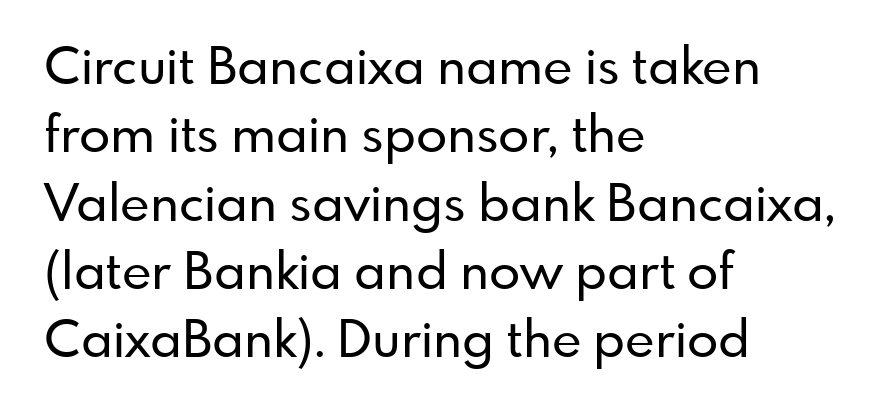
Q: Is the text italic (slanted)? A: No, it is upright.
Q: Is the typeface a serif or a sans-serif typeface? A: Sans-serif.
Q: Is the text underlined? A: No.
Q: How is the paragraph aligned? A: Left-aligned.
Q: Is the spacing between letters normal or unusually wide? A: Normal.
Q: Is the spacing between lines tight, normal or loose? A: Normal.
Q: Width (condensed, normal, or wide)? A: Normal.
Q: Stroke contrast? A: Low.
Q: x-height? A: Small.
Q: Monospaced? A: No.
